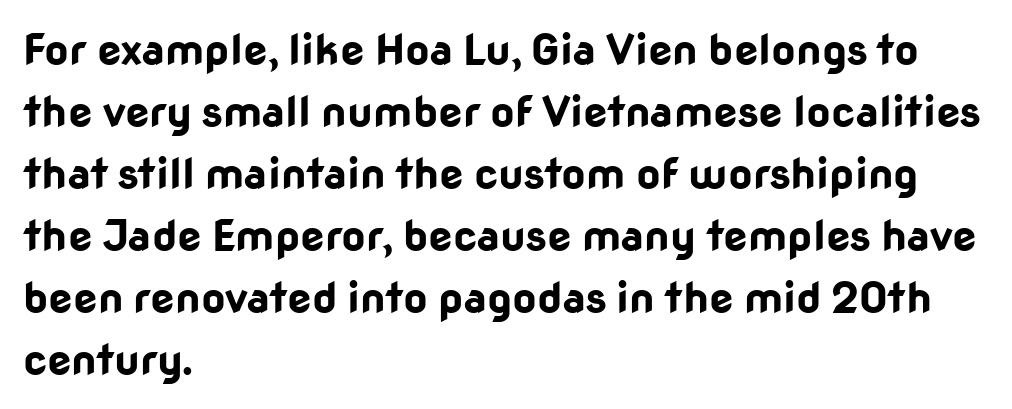
Q: Is the text bold? A: Yes.
Q: Is the text italic (slanted)? A: No, it is upright.
Q: Is the typeface a serif or a sans-serif typeface? A: Sans-serif.
Q: Is the text underlined? A: No.
Q: How is the paragraph aligned? A: Left-aligned.
Q: Is the spacing between letters normal or unusually wide? A: Normal.
Q: Is the spacing between lines tight, normal or loose? A: Normal.
Q: Width (condensed, normal, or wide)? A: Normal.
Q: Stroke contrast? A: Low.
Q: x-height? A: Medium.
Q: Monospaced? A: No.
